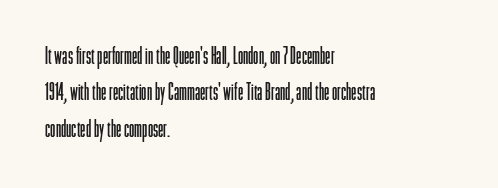
The image shows 24 px text type, upright; set left-aligned, normal line spacing (1.52x), normal letter spacing, not underlined.
